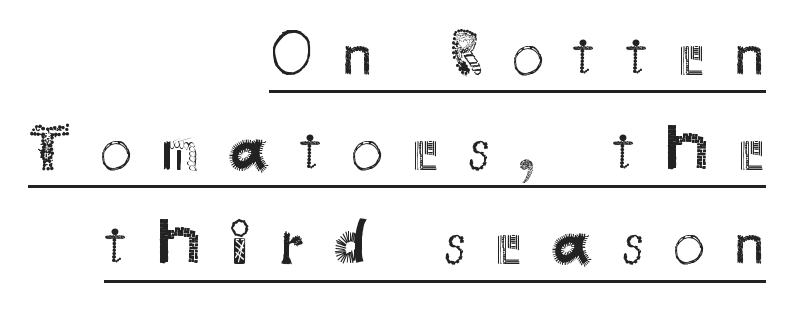
In terms of letterform style, serifs are entirely absent. Stroke mass is kept to a normal reading level or below. Is the block centered? No — it sits flush against the right margin. Looks like someone drew a line under every word here. Do the characters align in a grid? No, the font is proportional.
